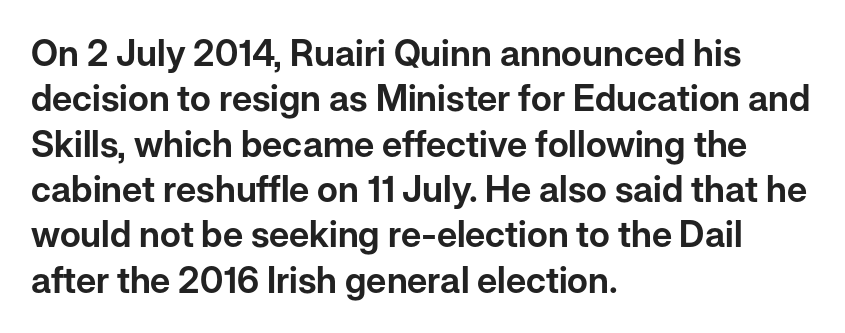
Words float on clear page, feet unadorned. Caption: standard tracking, unaltered. The lines are quadded left. The line-height multiplier appears to be the usual default.
